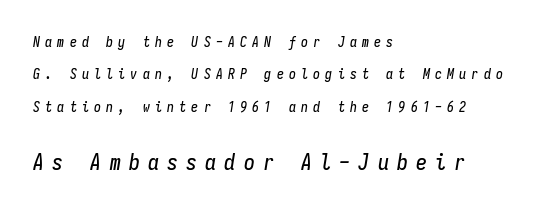
{"italic": "yes", "lean": "right", "slant_degrees": 9, "underline": "no", "align": "left", "line_spacing": "loose", "line_spacing_ratio": 2.31, "letter_spacing": "wide", "letter_spacing_em": 0.37, "larger_block": "second", "size_ratio": 1.57, "glyph_px": 22}
